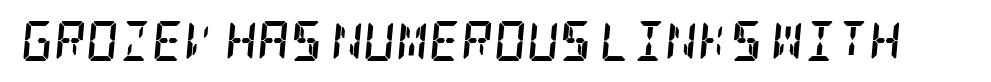
Q: Is the text bold? A: Yes.
Q: Is the text italic (slanted)? A: Yes, it leans right by about 5 degrees.
Q: Is the typeface a serif or a sans-serif typeface? A: Serif.
Q: Is the text underlined? A: No.
Q: Is the spacing between letters normal or unusually wide? A: Normal.
Q: Width (condensed, normal, or wide)? A: Condensed.
Q: Stroke contrast? A: Low.
Q: x-height? A: Large.
